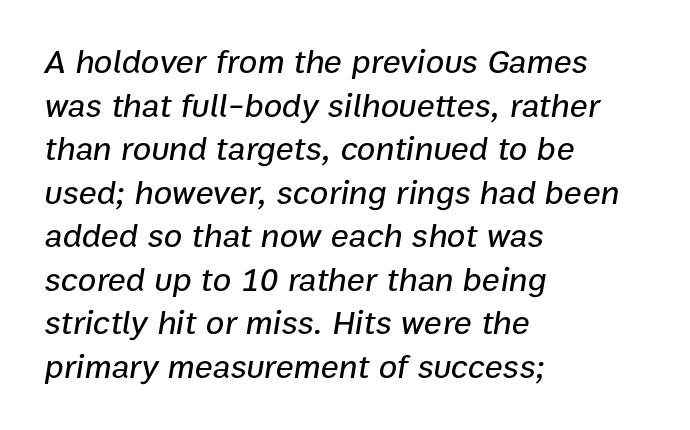
One glance says typical: line gaps are just what's usual. Layout note: lines flush left. Character widths vary here, with narrow letters taking less room than wide ones. Is the type slanted? Yes — the strokes lean at a clear angle. What stands out about the letter spacing? Nothing — it is the standard amount. Check the space under the baseline: it is left empty.
